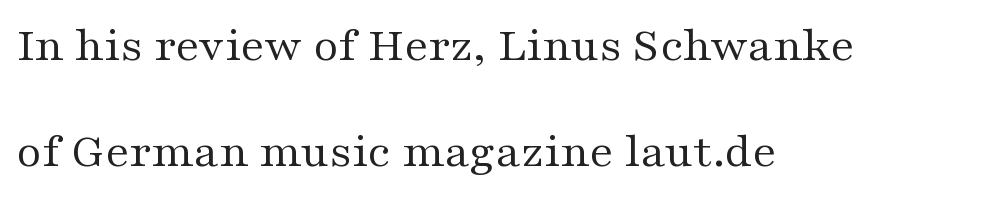
{"serif": "yes", "italic": "no", "bold": "no", "weight": "regular", "width": "wide", "stroke_contrast": "medium", "x_height": "medium", "monospaced": "no", "underline": "no", "align": "left", "line_spacing": "loose", "line_spacing_ratio": 2.17, "letter_spacing": "normal", "letter_spacing_em": 0.0, "glyph_px": 49}
